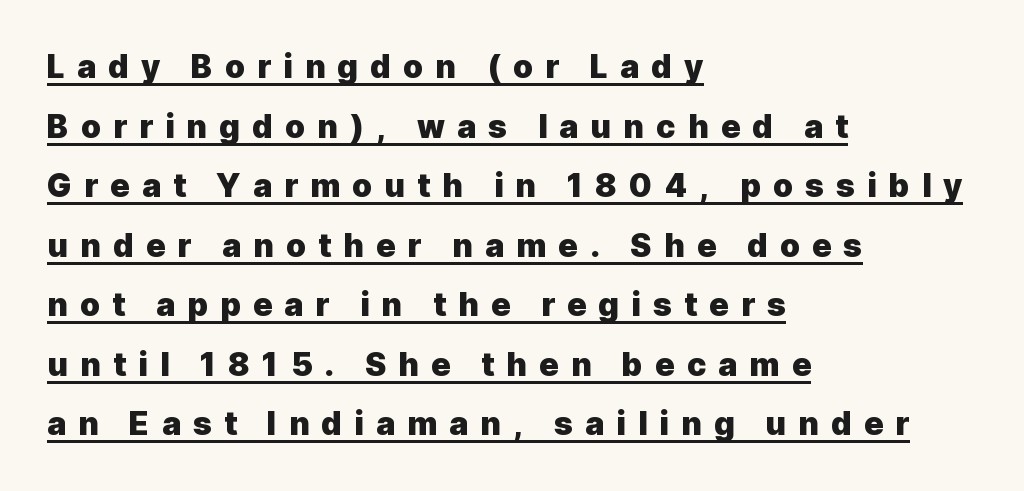
The image shows 32 px heavy sans-serif type, upright; set left-aligned, line spacing 1.86x, unusually wide letter spacing (+0.38 em), underlined; a medium x-height.
